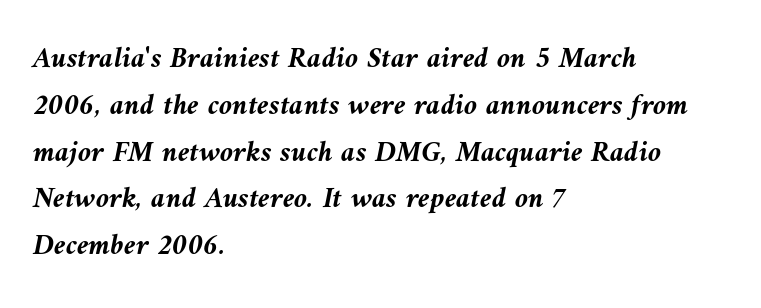
Q: Is the text bold? A: Yes.
Q: Is the text italic (slanted)? A: Yes, it leans left by about 9 degrees.
Q: Is the text underlined? A: No.
Q: How is the paragraph aligned? A: Left-aligned.
Q: Is the spacing between letters normal or unusually wide? A: Normal.
Q: Is the spacing between lines tight, normal or loose? A: Normal.
Q: Width (condensed, normal, or wide)? A: Normal.
Q: Stroke contrast? A: Medium.
Q: x-height? A: Medium.
Q: Monospaced? A: No.
